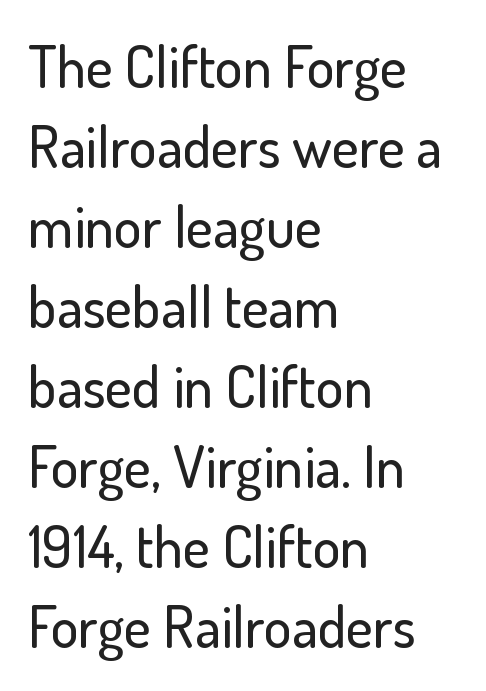
Regular leading. Stroke terminals: plain, sans-serif. Proportional: the letters do not fall into vertical columns. Descenders hang freely into open space.
